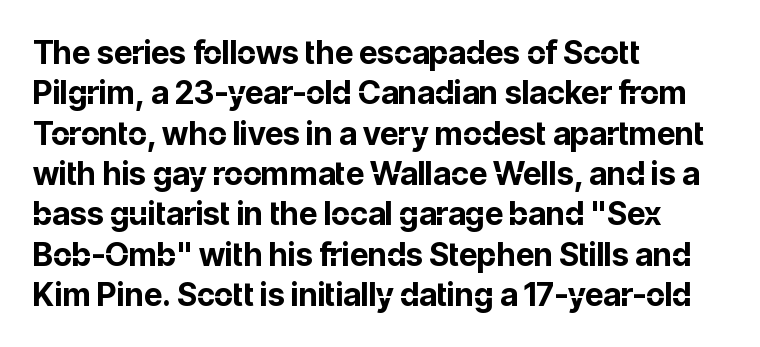
Descenders hang freely into open space. Nothing sits at the stroke ends, so this counts as sans-serif. In terms of letterspacing, this is plain default setting. Posture: vertical. A typesetter would call this proportional, since set widths differ per character. Casual observation: everything's shoved over to the left.
